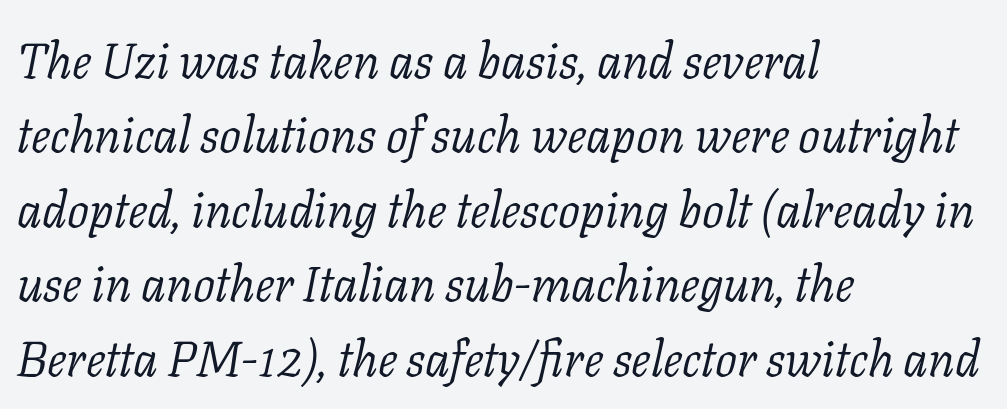
{"serif": "yes", "italic": "yes", "lean": "right", "slant_degrees": 11, "bold": "no", "weight": "light", "width": "normal", "stroke_contrast": "low", "x_height": "medium", "monospaced": "no", "underline": "no", "align": "left", "line_spacing": "normal", "line_spacing_ratio": 1.52, "letter_spacing": "normal", "letter_spacing_em": 0.0, "glyph_px": 49}
